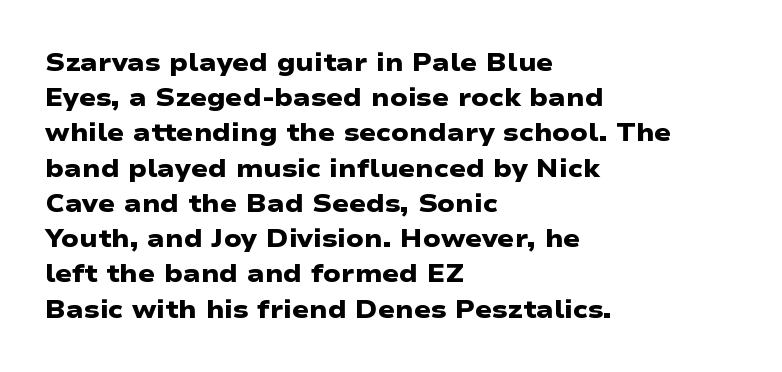
Underlining? Definitely not there. A full-strength bold gives these letters their thick strokes. The horizontal fit of the characters is conventional and even. These lines stack with their left ends in a neat column.
